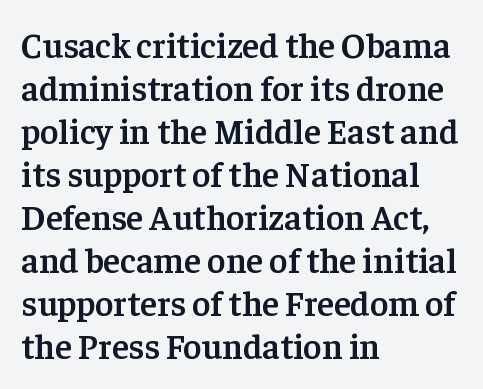
Q: Is the text bold? A: Semi-bold.
Q: Is the text italic (slanted)? A: No, it is upright.
Q: Is the typeface a serif or a sans-serif typeface? A: Serif.
Q: Is the text underlined? A: No.
Q: How is the paragraph aligned? A: Left-aligned.
Q: Is the spacing between letters normal or unusually wide? A: Normal.
Q: Width (condensed, normal, or wide)? A: Normal.
Q: Stroke contrast? A: Low.
Q: x-height? A: Medium.
Q: Monospaced? A: No.
